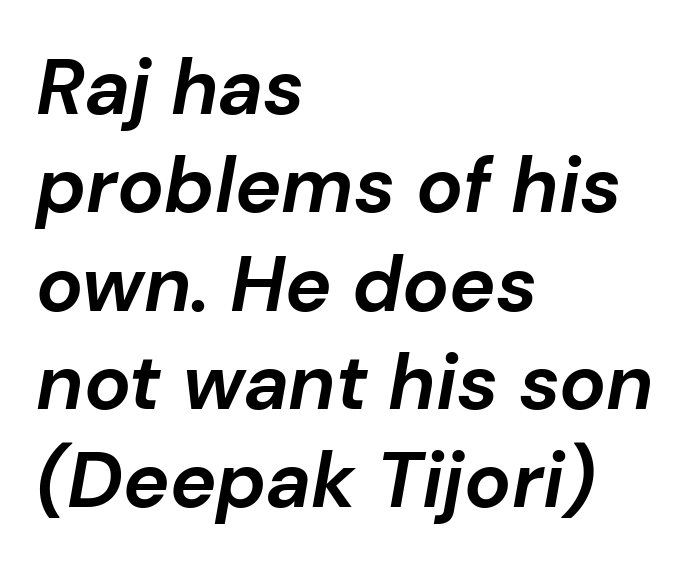
These lines stack with their left ends in a neat column. There is no visible air inserted between adjacent glyphs. Does the lettering tilt? It does — this is italic. This sample keeps an unexceptional amount of space between lines.
